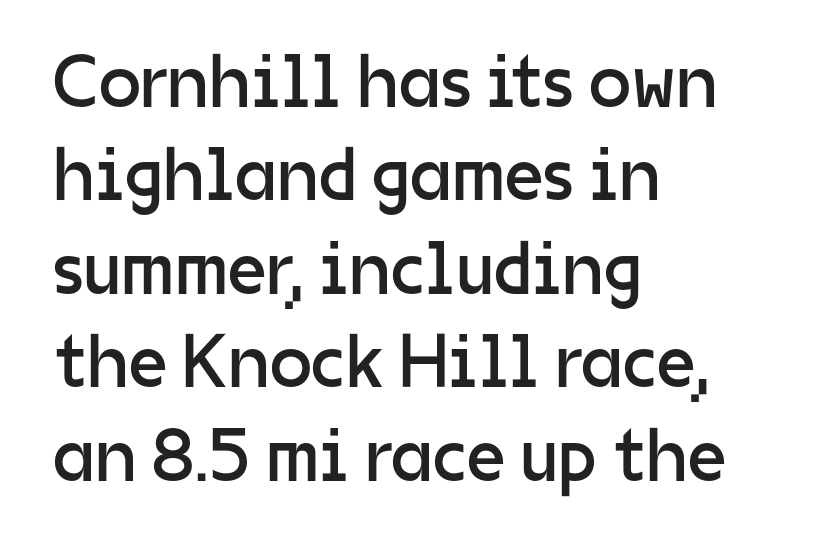
Q: Is the text bold? A: No.
Q: Is the text italic (slanted)? A: No, it is upright.
Q: Is the typeface a serif or a sans-serif typeface? A: Sans-serif.
Q: Is the text underlined? A: No.
Q: How is the paragraph aligned? A: Left-aligned.
Q: Is the spacing between letters normal or unusually wide? A: Normal.
Q: Width (condensed, normal, or wide)? A: Normal.
Q: Stroke contrast? A: Low.
Q: x-height? A: Medium.
Q: Monospaced? A: No.
